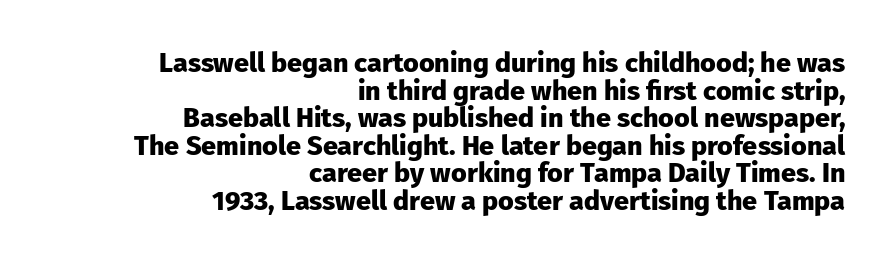
Bare-footed words on every line. If you drew a line through each stem, it would be perfectly vertical. The passage shown is emphatically bold. Each word holds together tightly as a unit, with standard inter-letter gaps. Whoever set this chose condensed vertical rhythm over breathing room.
